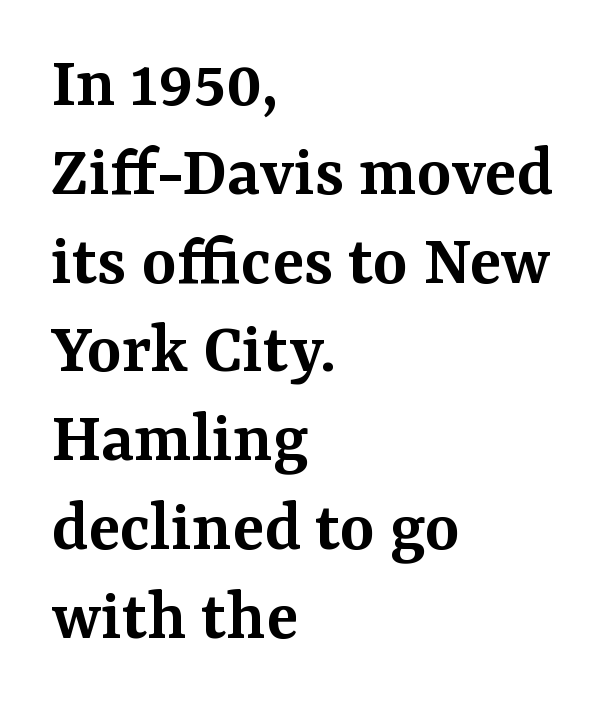
{"serif": "yes", "italic": "no", "bold": "semi", "weight": "semibold", "width": "normal", "stroke_contrast": "medium", "x_height": "medium", "monospaced": "no", "underline": "no", "align": "left", "line_spacing_ratio": 1.2, "letter_spacing": "normal", "letter_spacing_em": 0.0, "glyph_px": 74}
